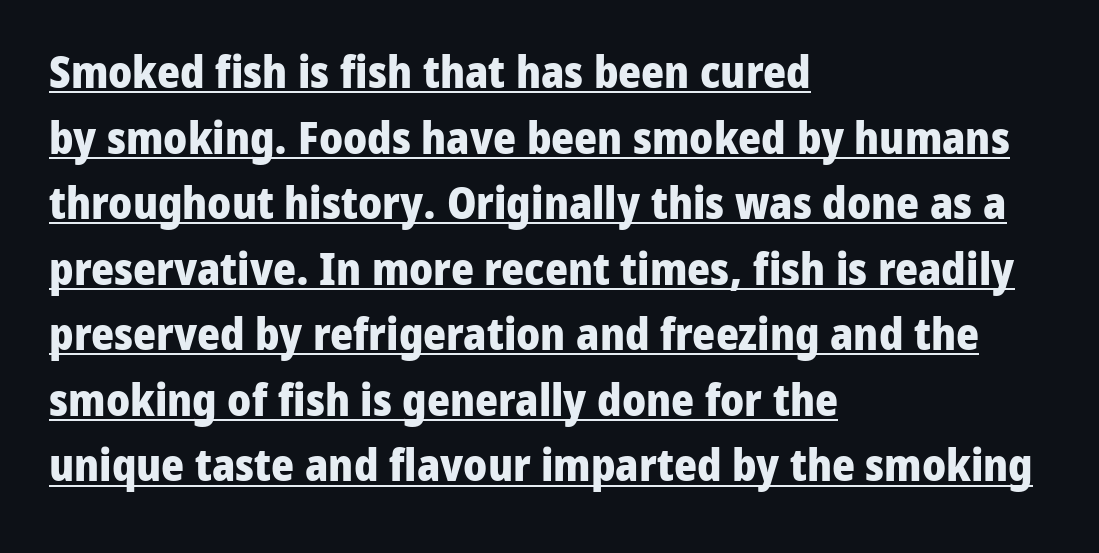
{"serif": "no", "italic": "no", "bold": "yes", "weight": "heavy", "width": "normal", "stroke_contrast": "low", "x_height": "medium", "monospaced": "no", "underline": "yes", "align": "left", "line_spacing": "normal", "line_spacing_ratio": 1.49, "letter_spacing": "normal", "letter_spacing_em": 0.0, "glyph_px": 44}
